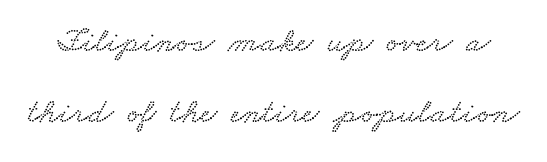
The face used here is proportionally spaced, like ordinary book or web type. The passage shown has conventional tracking throughout. Baseline-to-baseline distance is far greater than the letter height. The passage shown is not underscored anywhere.
